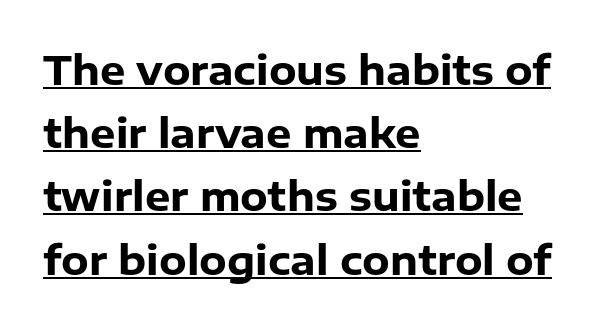
{"serif": "no", "italic": "no", "bold": "yes", "weight": "heavy", "width": "normal", "stroke_contrast": "low", "x_height": "medium", "monospaced": "no", "underline": "yes", "align": "left", "line_spacing": "normal", "line_spacing_ratio": 1.58, "letter_spacing": "normal", "letter_spacing_em": 0.0, "glyph_px": 40}
